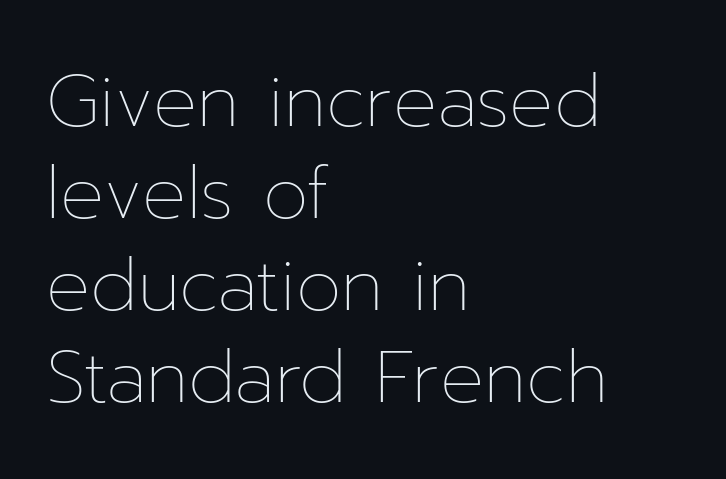
These lines were composed using upright roman letters. Each letter keeps its own natural width here, so spacing adapts to shape. Default kerning and tracking; the words read as compact shapes. The font sits on the lighter half of the weight spectrum, regular included. If you drew a ruler down the left edge, every line would touch it. Letters rest on an invisible, unmarked baseline.
